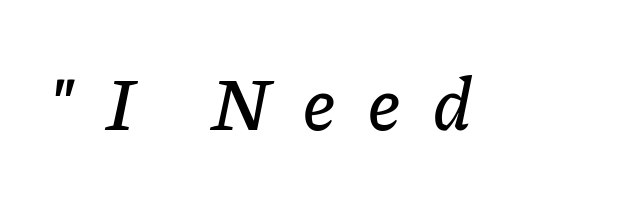
Q: Is the text italic (slanted)? A: Yes, it leans right by about 11 degrees.
Q: Is the text underlined? A: No.
Q: Is the spacing between letters normal or unusually wide? A: Unusually wide.
Q: Width (condensed, normal, or wide)? A: Normal.
Q: Stroke contrast? A: Low.
Q: x-height? A: Medium.
Q: Monospaced? A: No.
